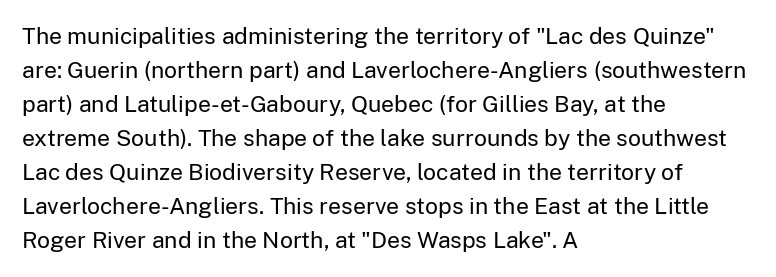
The image shows 23 px text type, upright; set left-aligned, normal line spacing (1.48x), normal letter spacing, not underlined.
